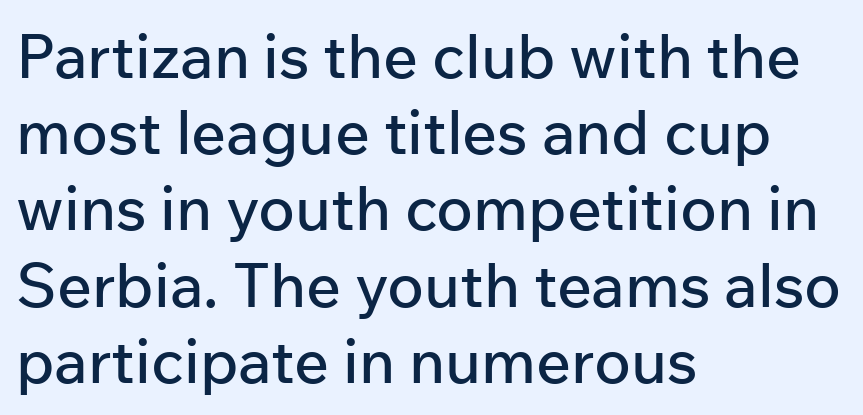
Q: Is the text italic (slanted)? A: No, it is upright.
Q: Is the typeface a serif or a sans-serif typeface? A: Sans-serif.
Q: Is the text underlined? A: No.
Q: How is the paragraph aligned? A: Left-aligned.
Q: Is the spacing between letters normal or unusually wide? A: Normal.
Q: Is the spacing between lines tight, normal or loose? A: Normal.
Q: Width (condensed, normal, or wide)? A: Normal.
Q: Stroke contrast? A: Low.
Q: x-height? A: Medium.
Q: Monospaced? A: No.
